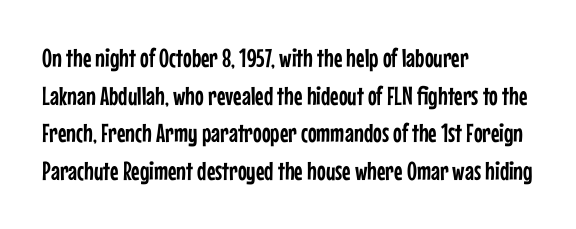
The image shows 26 px text type, upright; set left-aligned, normal line spacing (1.45x), normal letter spacing, not underlined.
